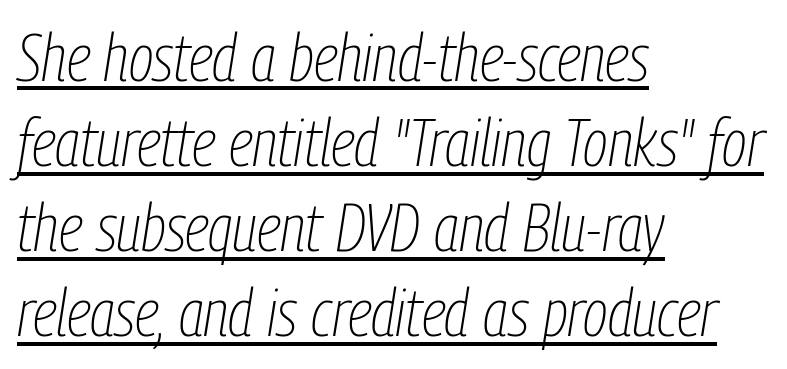
Q: Is the text bold? A: No.
Q: Is the text italic (slanted)? A: Yes, it leans right by about 9 degrees.
Q: Is the text underlined? A: Yes.
Q: How is the paragraph aligned? A: Left-aligned.
Q: Is the spacing between letters normal or unusually wide? A: Normal.
Q: Is the spacing between lines tight, normal or loose? A: Normal.
Q: Width (condensed, normal, or wide)? A: Condensed.
Q: Stroke contrast? A: Low.
Q: x-height? A: Medium.
Q: Monospaced? A: No.
